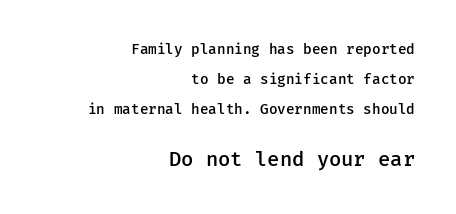
Q: Is the text bold? A: Semi-bold.
Q: Is the text italic (slanted)? A: No, it is upright.
Q: Is the text underlined? A: No.
Q: How is the paragraph aligned? A: Right-aligned.
Q: Is the spacing between letters normal or unusually wide? A: Normal.
Q: Is the spacing between lines tight, normal or loose? A: Loose.
Q: Which block of text is set in a larger size, the first (top) or the second (bottom)? A: The second (bottom) one.
